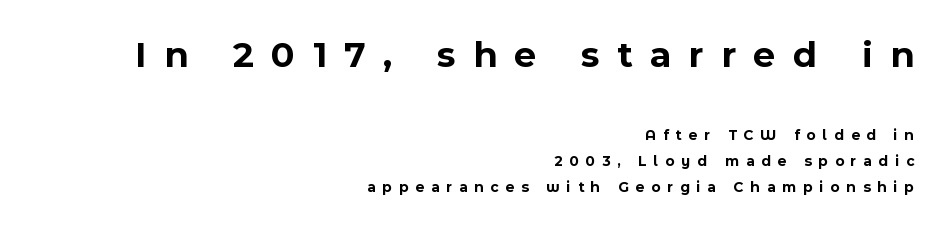
Spacing between characters has been opened up far beyond the box default. The face used here has the dense, thick strokes of a bold. Visually the block forms a straight wall on the right and a jagged coastline on the left. Is this a fixed-width face? No — the glyphs have proportional, varying widths.
